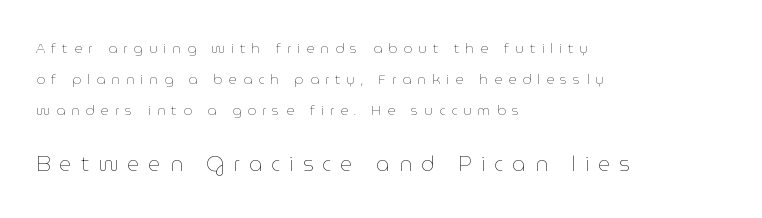
Q: Is the text bold? A: No.
Q: Is the text italic (slanted)? A: No, it is upright.
Q: Is the text underlined? A: No.
Q: How is the paragraph aligned? A: Left-aligned.
Q: Is the spacing between letters normal or unusually wide? A: Unusually wide.
Q: Is the spacing between lines tight, normal or loose? A: Loose.
Q: Which block of text is set in a larger size, the first (top) or the second (bottom)? A: The second (bottom) one.
